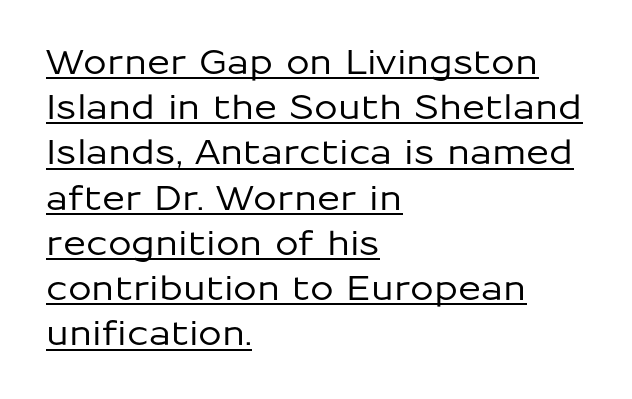
The image shows 34 px sans-serif type, upright; set left-aligned, normal line spacing (1.33x), normal letter spacing, underlined; low stroke contrast and a medium x-height.
